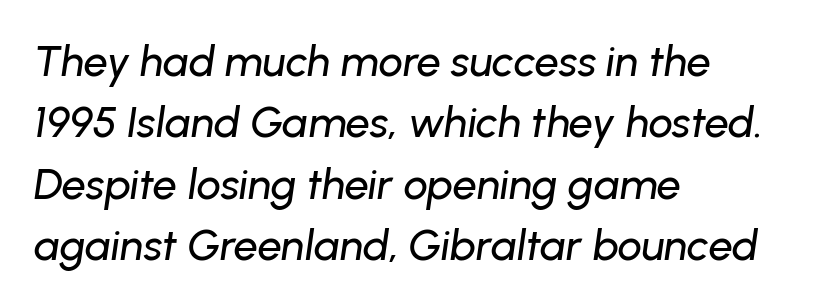
{"italic": "yes", "lean": "right", "slant_degrees": 8, "width": "normal", "stroke_contrast": "low", "x_height": "medium", "monospaced": "no", "underline": "no", "align": "left", "line_spacing": "normal", "line_spacing_ratio": 1.43, "letter_spacing": "normal", "letter_spacing_em": 0.0, "glyph_px": 43}
